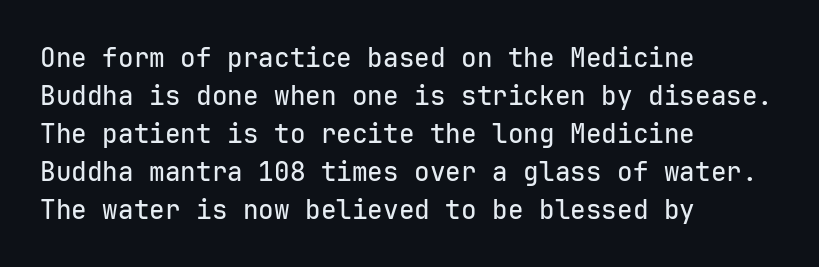
Q: Is the text italic (slanted)? A: No, it is upright.
Q: Is the text underlined? A: No.
Q: How is the paragraph aligned? A: Left-aligned.
Q: Is the spacing between letters normal or unusually wide? A: Normal.
Q: Is the spacing between lines tight, normal or loose? A: Normal.
